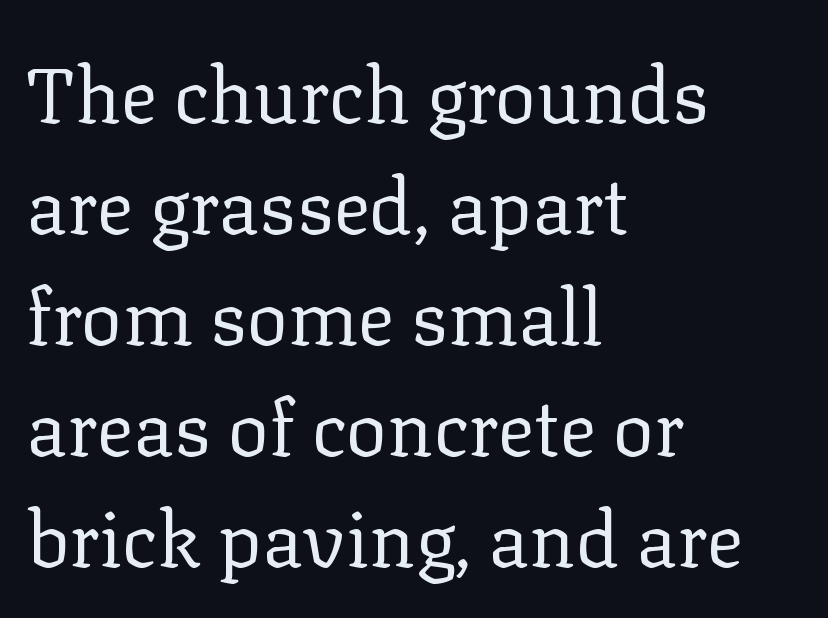
The baseline area is clear. Think of a printed novel: that variable character pitch is what you see here. This is not heavy type; no bold has been used. Students, note that the glyphs here touch the page at normal intervals. In terms of letterform style, serifs are clearly present.
